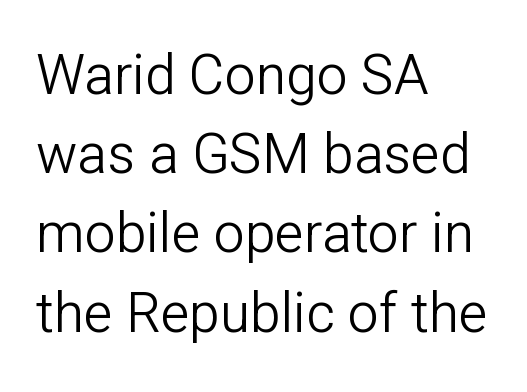
{"serif": "no", "italic": "no", "bold": "no", "weight": "light", "width": "normal", "stroke_contrast": "low", "x_height": "medium", "monospaced": "no", "underline": "no", "align": "left", "line_spacing": "normal", "line_spacing_ratio": 1.44, "letter_spacing": "normal", "letter_spacing_em": 0.0, "glyph_px": 55}
